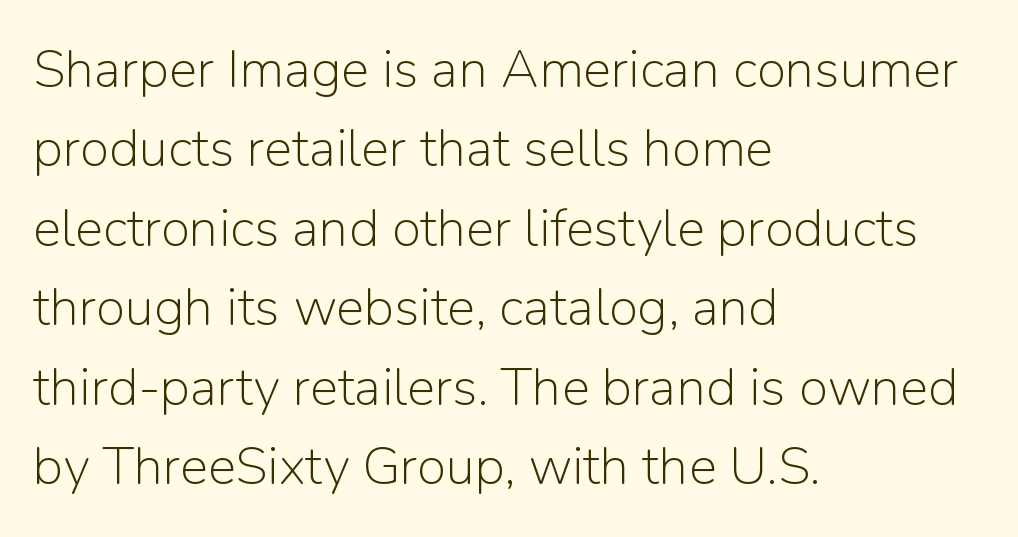
Rule under the text: the space is simply empty. Heft: none added — not bold. Spacing verdict: proportional, widths tailored to each character. This sample is left-justified, so line endings fall wherever the words run out. The tracking reads as untouched default to a designer's eye.
